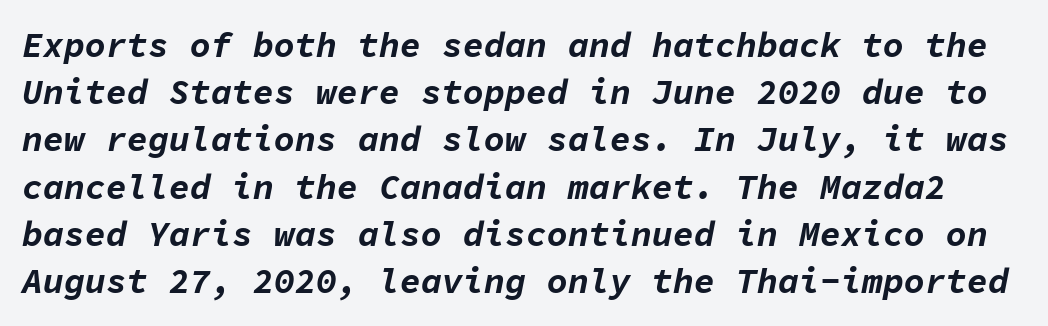
Q: Is the text bold? A: Yes.
Q: Is the text italic (slanted)? A: Yes, it leans right by about 11 degrees.
Q: Is the text underlined? A: No.
Q: Is the spacing between letters normal or unusually wide? A: Normal.
Q: Is the spacing between lines tight, normal or loose? A: Normal.
Q: Width (condensed, normal, or wide)? A: Normal.
Q: Stroke contrast? A: Low.
Q: x-height? A: Medium.
Q: Monospaced? A: Yes.
